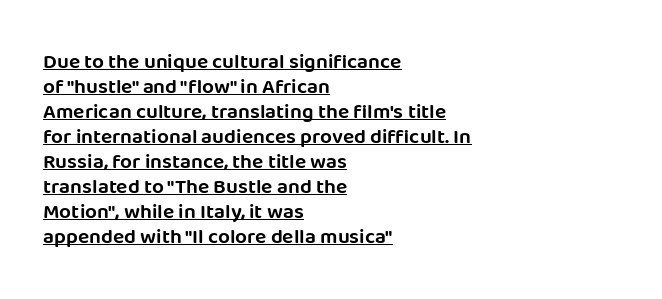
Compared with undecorated copy, this sample adds a rule below the words. Characters remain perfectly vertical along every line. Every row of glyphs begins at an identical x-position on the left. Short note: letters normally spaced.
